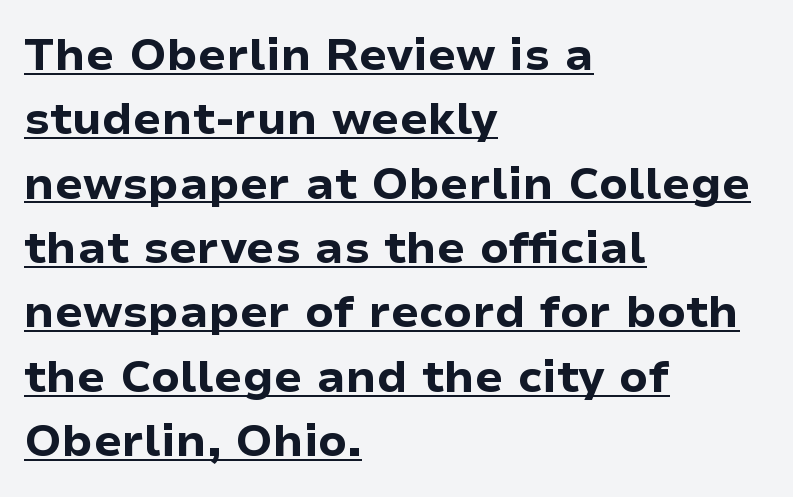
The image shows 45 px bold sans-serif type, upright; set left-aligned, normal line spacing (1.43x), normal letter spacing, underlined; low stroke contrast and a medium x-height.
